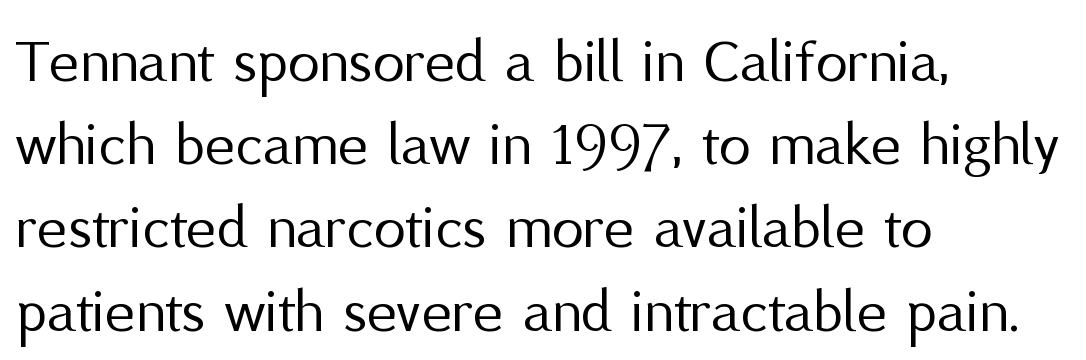
{"serif": "no", "italic": "no", "bold": "no", "weight": "regular", "width": "normal", "stroke_contrast": "medium", "x_height": "medium", "monospaced": "no", "underline": "no", "align": "left", "line_spacing": "normal", "line_spacing_ratio": 1.3, "letter_spacing": "normal", "letter_spacing_em": 0.0, "glyph_px": 64}
